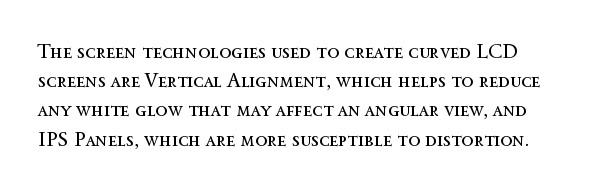
{"italic": "no", "bold": "no", "underline": "no", "align": "left", "line_spacing": "normal", "line_spacing_ratio": 1.46, "letter_spacing": "normal", "letter_spacing_em": 0.0, "glyph_px": 20}
